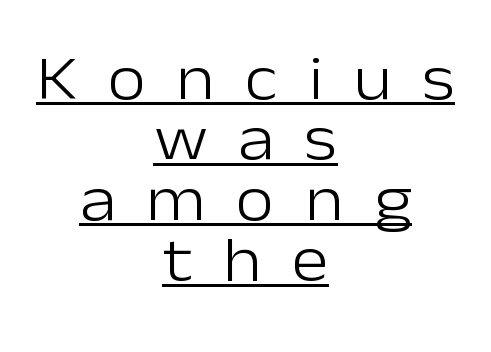
This block would grow much taller if given ordinary leading; it's compressed now. No extra ink here — the face is not bold. Character widths vary here, with narrow letters taking less room than wide ones. These lines were composed using upright roman letters. Does the copy run flush right? No — it is centered line by line.
